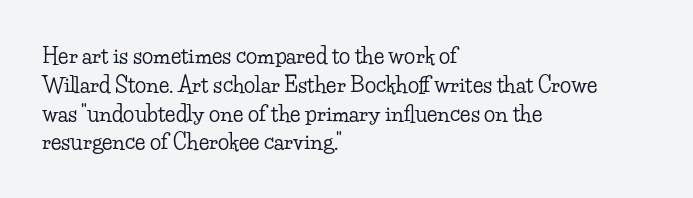
The compositor pushed each line to the left boundary. The strip under each line holds only bare page. When letters stand straight like this, we call the style roman or upright. Letter spacing: default. In terms of leading, this rendering sits right in the middle.
